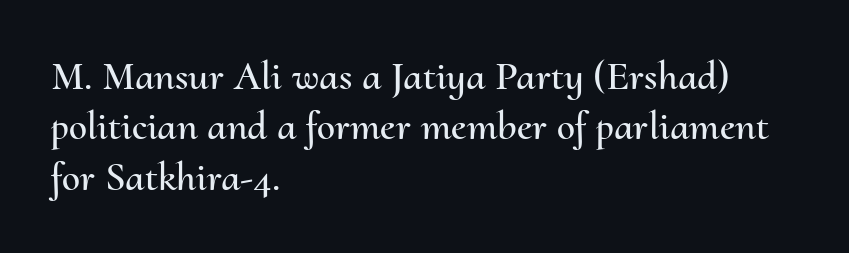
The gaps between neighbouring characters are ordinary and unremarkable. A typesetter would call this proportional, since set widths differ per character. Decoration check: the copy has no underline. Compared with a centered layout, this one pins lines to the left instead. Upright lettering throughout.
